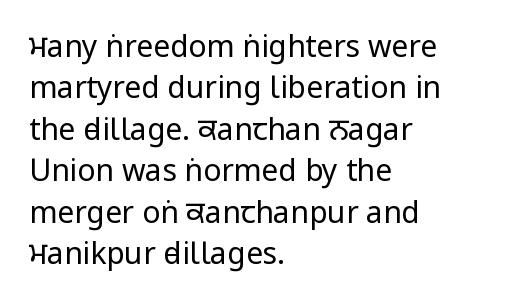
The image shows 30 px regular-weight, condensed sans-serif type, upright; set left-aligned, normal line spacing (1.38x), normal letter spacing, not underlined; low stroke contrast and a large x-height.
